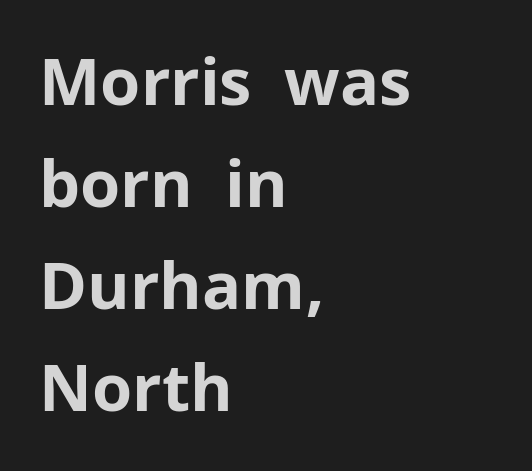
{"serif": "no", "italic": "no", "bold": "yes", "weight": "bold", "width": "normal", "stroke_contrast": "low", "x_height": "medium", "monospaced": "no", "underline": "no", "align": "left", "line_spacing": "normal", "line_spacing_ratio": 1.57, "letter_spacing": "normal", "letter_spacing_em": 0.0, "glyph_px": 65}
